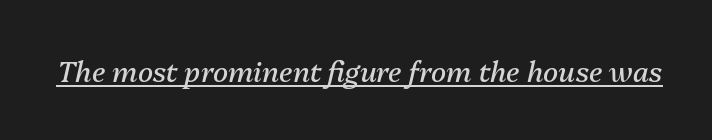
No extra tracking has been applied to these lines. Caption: face not bold, strokes unweighted. Like a heading marked for emphasis, these lines bear an underscore. Notice how the stems are inclined rather than vertical — that's the hallmark of italics. Each letter keeps its own natural width here, so spacing adapts to shape.
